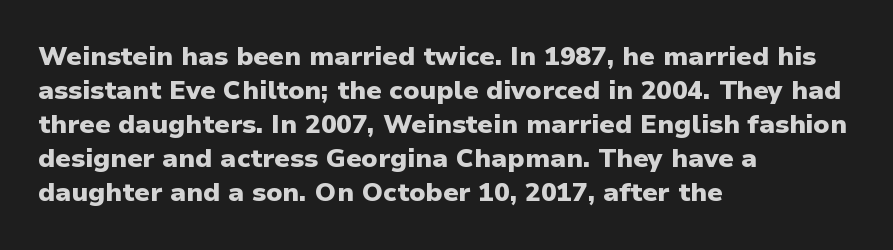
Typeset ragged right — the left edge is the straight one. Words float on clear page, feet unadorned. Vertically, the passage feels balanced, rows spaced as you'd expect. This sample uses plain, unmodified letter spacing. Summary of weight: heavy, a full bold. Characters remain perfectly vertical along every line.
